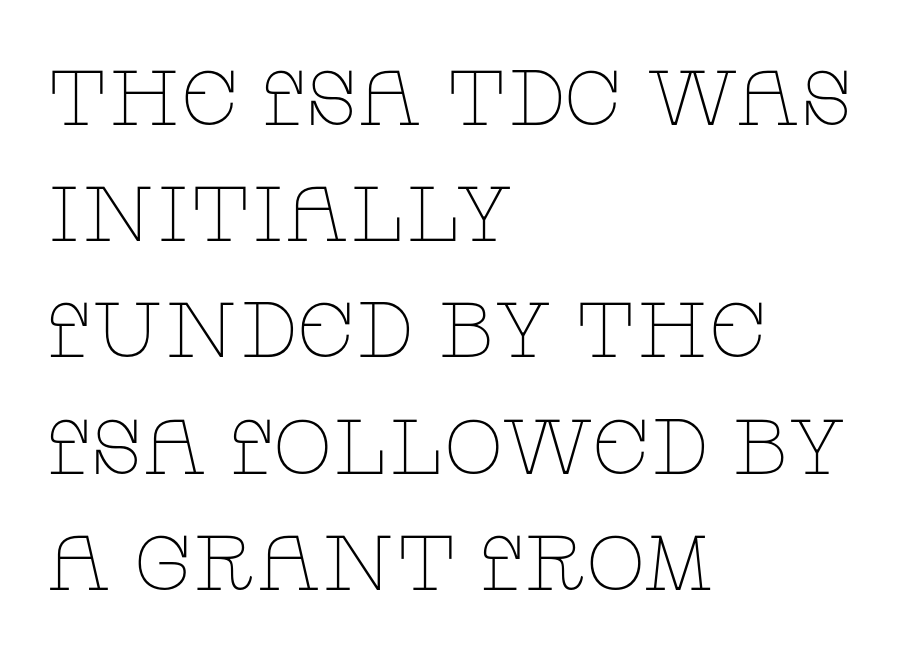
Q: Is the text bold? A: No.
Q: Is the text italic (slanted)? A: No, it is upright.
Q: Is the typeface a serif or a sans-serif typeface? A: Serif.
Q: Is the text underlined? A: No.
Q: How is the paragraph aligned? A: Left-aligned.
Q: Is the spacing between letters normal or unusually wide? A: Normal.
Q: Is the spacing between lines tight, normal or loose? A: Normal.
Q: Width (condensed, normal, or wide)? A: Wide.
Q: Stroke contrast? A: Low.
Q: x-height? A: Large.
Q: Monospaced? A: No.
